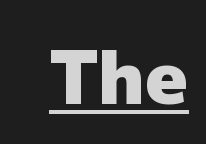
The image shows 74 px heavy sans-serif type, upright; set normal letter spacing, underlined; low stroke contrast and a medium x-height.
